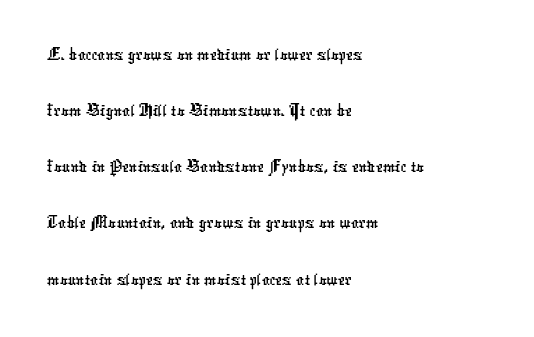
{"serif": "no", "width": "condensed", "stroke_contrast": "low", "x_height": "medium", "monospaced": "no", "underline": "no", "align": "left", "line_spacing": "normal", "line_spacing_ratio": 1.44, "letter_spacing": "normal", "letter_spacing_em": 0.0, "glyph_px": 39}
